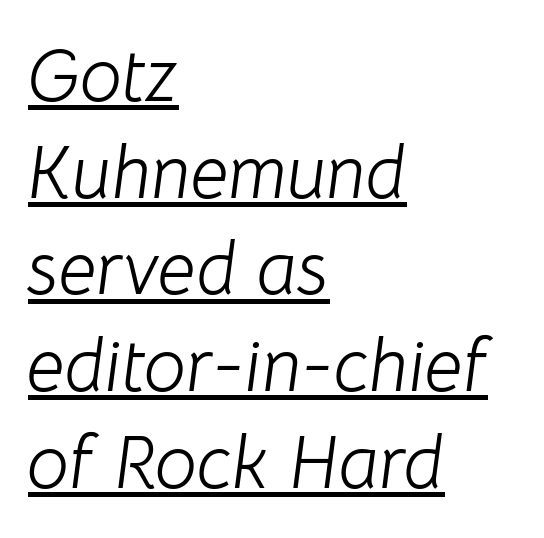
{"italic": "yes", "lean": "right", "slant_degrees": 8, "bold": "no", "weight": "light", "width": "normal", "stroke_contrast": "low", "x_height": "medium", "monospaced": "no", "underline": "yes", "align": "left", "line_spacing": "normal", "line_spacing_ratio": 1.29, "letter_spacing": "normal", "letter_spacing_em": 0.0, "glyph_px": 75}
